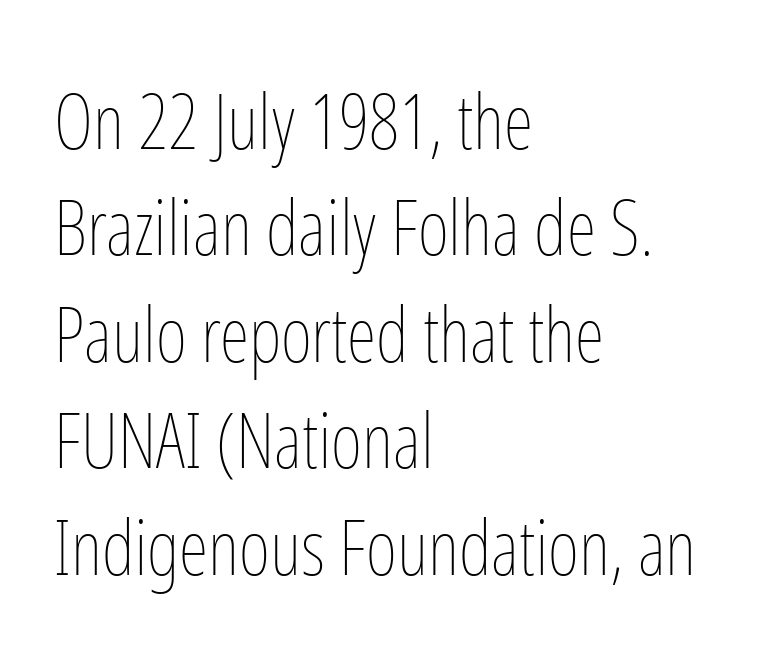
Q: Is the text bold? A: No.
Q: Is the text italic (slanted)? A: No, it is upright.
Q: Is the text underlined? A: No.
Q: How is the paragraph aligned? A: Left-aligned.
Q: Is the spacing between letters normal or unusually wide? A: Normal.
Q: Is the spacing between lines tight, normal or loose? A: Normal.
Q: Width (condensed, normal, or wide)? A: Condensed.
Q: Stroke contrast? A: Low.
Q: x-height? A: Medium.
Q: Monospaced? A: No.
